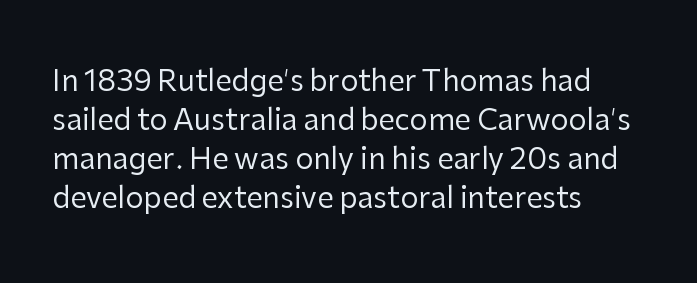
Q: Is the text bold? A: No.
Q: Is the text italic (slanted)? A: No, it is upright.
Q: Is the typeface a serif or a sans-serif typeface? A: Sans-serif.
Q: Is the text underlined? A: No.
Q: How is the paragraph aligned? A: Left-aligned.
Q: Is the spacing between letters normal or unusually wide? A: Normal.
Q: Is the spacing between lines tight, normal or loose? A: Normal.
Q: Width (condensed, normal, or wide)? A: Normal.
Q: Stroke contrast? A: Low.
Q: x-height? A: Medium.
Q: Monospaced? A: No.
